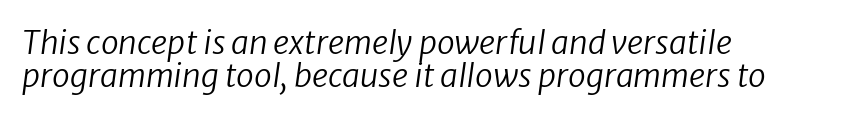
The image shows 32 px regular-weight type, italic (leaning right); set left-aligned, tight line spacing (1.04x), normal letter spacing, not underlined; low stroke contrast and a medium x-height.
